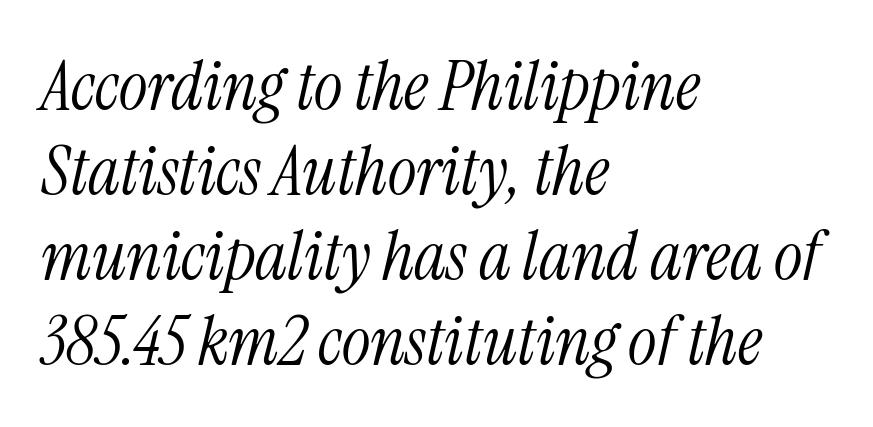
Q: Is the text bold? A: No.
Q: Is the text italic (slanted)? A: Yes, it leans right by about 13 degrees.
Q: Is the typeface a serif or a sans-serif typeface? A: Serif.
Q: Is the text underlined? A: No.
Q: How is the paragraph aligned? A: Left-aligned.
Q: Is the spacing between letters normal or unusually wide? A: Normal.
Q: Is the spacing between lines tight, normal or loose? A: Normal.
Q: Width (condensed, normal, or wide)? A: Condensed.
Q: Stroke contrast? A: Medium.
Q: x-height? A: Medium.
Q: Monospaced? A: No.
